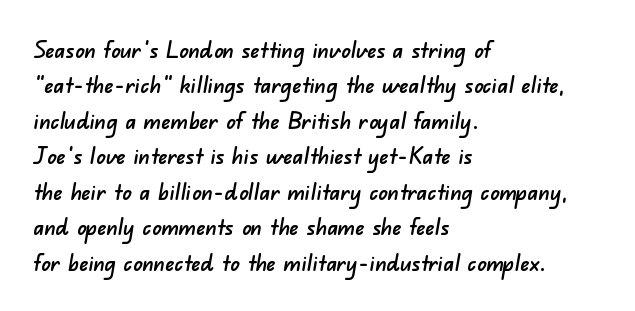
Q: Is the text underlined? A: No.
Q: How is the paragraph aligned? A: Left-aligned.
Q: Is the spacing between letters normal or unusually wide? A: Normal.
Q: Is the spacing between lines tight, normal or loose? A: Normal.
